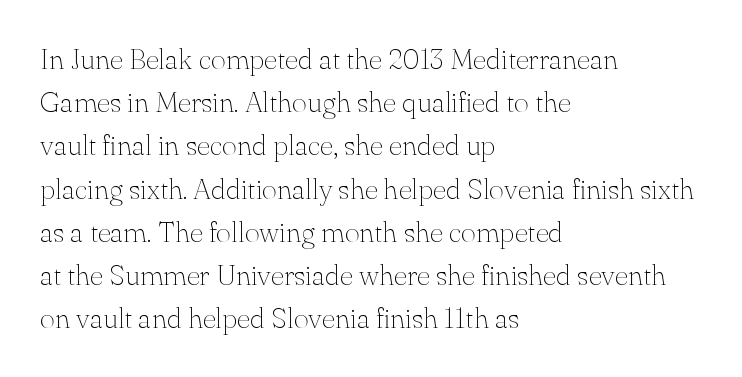
The glyphs in this specimen are seriffed. Glyph-to-glyph distance matches everyday printed text. Unmarked baselines from the first word to the last. No italicization has been applied; the sample stays upright.
